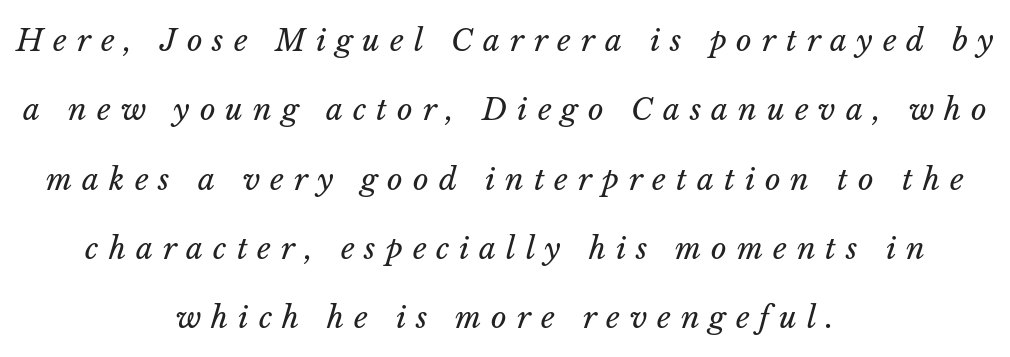
Alignment: centered. Leading is clearly above the norm, producing a sparse column. Spacing between characters has been opened up far beyond the box default. There's an unmistakable incline to the writing here.
